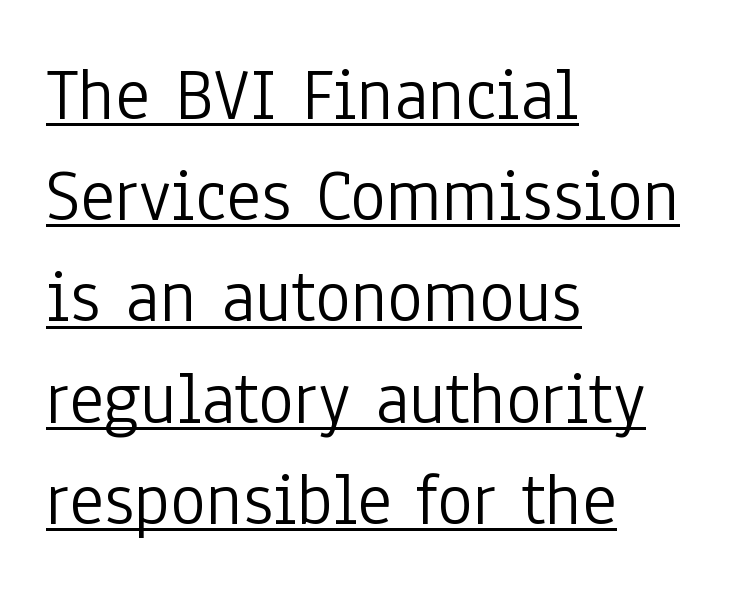
Q: Is the text bold? A: No.
Q: Is the text italic (slanted)? A: No, it is upright.
Q: Is the typeface a serif or a sans-serif typeface? A: Sans-serif.
Q: Is the text underlined? A: Yes.
Q: How is the paragraph aligned? A: Left-aligned.
Q: Is the spacing between letters normal or unusually wide? A: Normal.
Q: Is the spacing between lines tight, normal or loose? A: Normal.
Q: Width (condensed, normal, or wide)? A: Condensed.
Q: Stroke contrast? A: Low.
Q: x-height? A: Medium.
Q: Monospaced? A: No.
